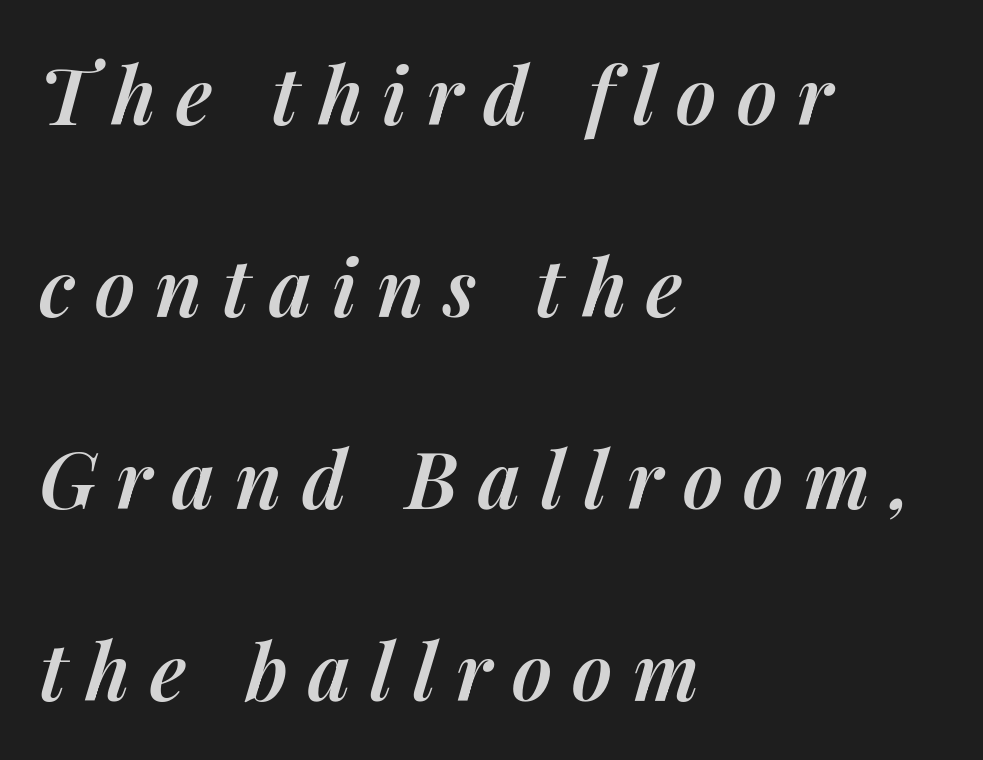
{"italic": "yes", "lean": "right", "slant_degrees": 14, "bold": "semi", "weight": "semibold", "width": "normal", "stroke_contrast": "medium", "x_height": "medium", "monospaced": "no", "underline": "no", "align": "left", "line_spacing": "loose", "line_spacing_ratio": 2.43, "letter_spacing": "wide", "letter_spacing_em": 0.25, "glyph_px": 79}
